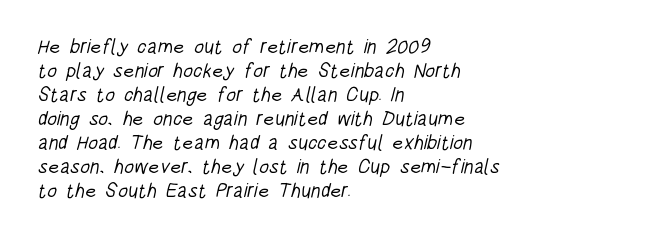
Q: Is the text bold? A: No.
Q: Is the text underlined? A: No.
Q: How is the paragraph aligned? A: Left-aligned.
Q: Is the spacing between letters normal or unusually wide? A: Normal.
